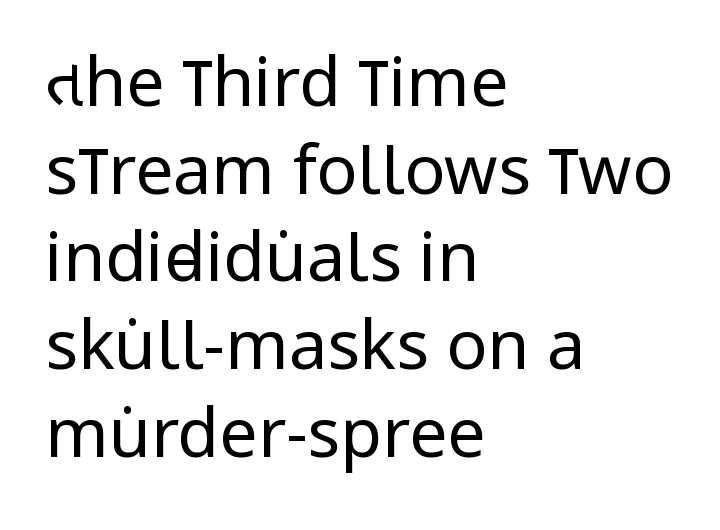
Q: Is the text bold? A: No.
Q: Is the text italic (slanted)? A: No, it is upright.
Q: Is the typeface a serif or a sans-serif typeface? A: Sans-serif.
Q: Is the text underlined? A: No.
Q: How is the paragraph aligned? A: Left-aligned.
Q: Is the spacing between letters normal or unusually wide? A: Normal.
Q: Is the spacing between lines tight, normal or loose? A: Normal.
Q: Width (condensed, normal, or wide)? A: Condensed.
Q: Stroke contrast? A: Low.
Q: x-height? A: Large.
Q: Monospaced? A: No.
